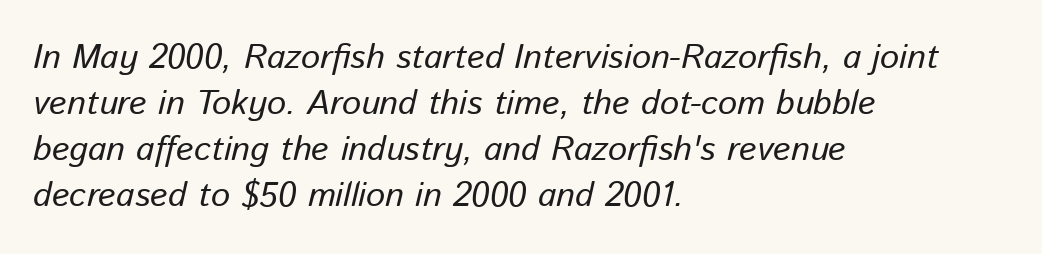
Q: Is the text bold? A: No.
Q: Is the text italic (slanted)? A: Yes, it leans right by about 13 degrees.
Q: Is the text underlined? A: No.
Q: How is the paragraph aligned? A: Left-aligned.
Q: Is the spacing between letters normal or unusually wide? A: Normal.
Q: Is the spacing between lines tight, normal or loose? A: Normal.
Q: Width (condensed, normal, or wide)? A: Normal.
Q: Stroke contrast? A: Low.
Q: x-height? A: Medium.
Q: Monospaced? A: No.
